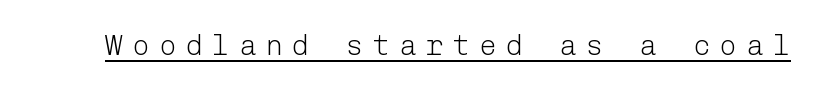
The image shows 29 px light sans-serif type, upright; set unusually wide letter spacing (+0.32 em), underlined; low stroke contrast and a medium x-height.
